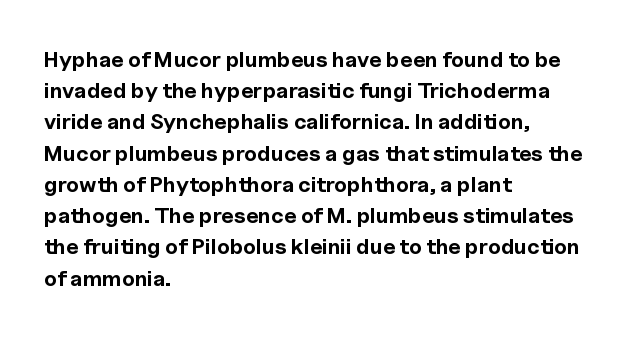
The image shows 22 px bold type, upright; set left-aligned, normal line spacing (1.42x), normal letter spacing, not underlined.
